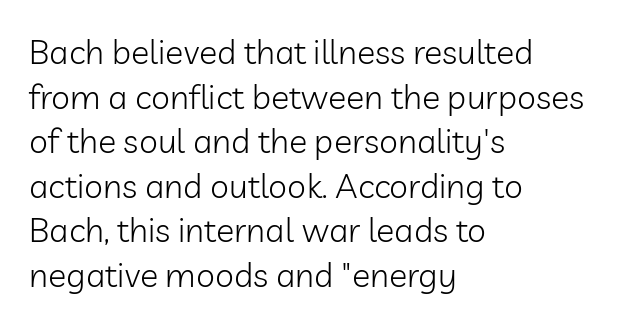
{"serif": "no", "italic": "no", "bold": "no", "weight": "light", "width": "normal", "stroke_contrast": "low", "x_height": "medium", "monospaced": "no", "underline": "no", "align": "left", "line_spacing": "normal", "line_spacing_ratio": 1.31, "letter_spacing": "normal", "letter_spacing_em": 0.0, "glyph_px": 34}
